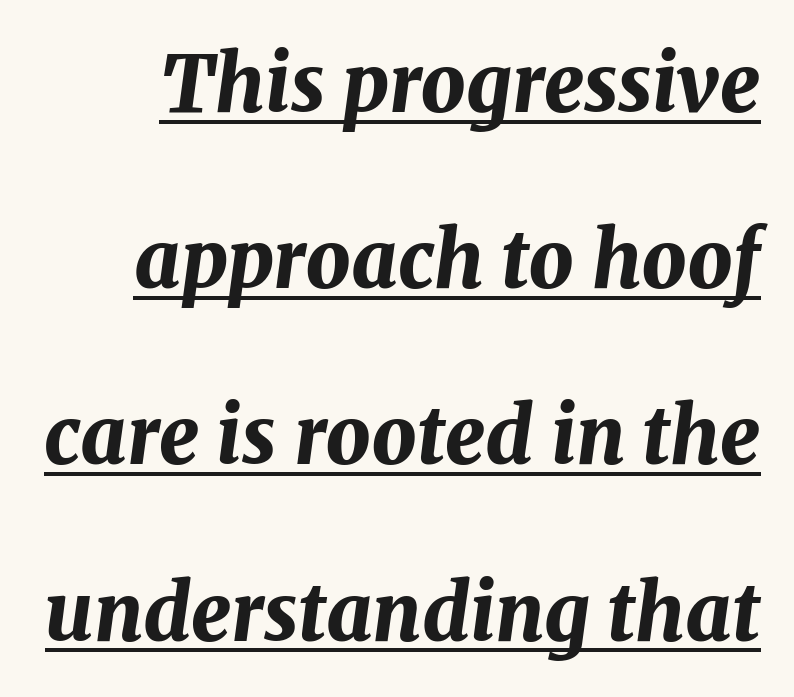
{"italic": "yes", "lean": "right", "slant_degrees": 8, "bold": "yes", "weight": "bold", "width": "normal", "stroke_contrast": "medium", "x_height": "medium", "monospaced": "no", "underline": "yes", "line_spacing": "loose", "line_spacing_ratio": 2.23, "letter_spacing": "normal", "letter_spacing_em": 0.0, "glyph_px": 79}
